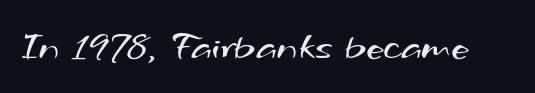
Q: Is the text bold? A: No.
Q: Is the typeface a serif or a sans-serif typeface? A: Sans-serif.
Q: Is the text underlined? A: No.
Q: Is the spacing between letters normal or unusually wide? A: Normal.
Q: Width (condensed, normal, or wide)? A: Wide.
Q: Stroke contrast? A: Medium.
Q: x-height? A: Small.
Q: Monospaced? A: No.
